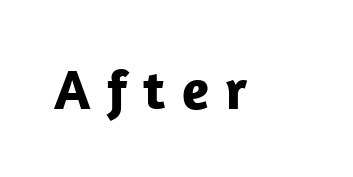
Q: Is the text bold? A: Yes.
Q: Is the text italic (slanted)? A: No, it is upright.
Q: Is the typeface a serif or a sans-serif typeface? A: Sans-serif.
Q: Is the text underlined? A: No.
Q: Is the spacing between letters normal or unusually wide? A: Unusually wide.
Q: Width (condensed, normal, or wide)? A: Normal.
Q: Stroke contrast? A: Low.
Q: x-height? A: Medium.
Q: Monospaced? A: No.
